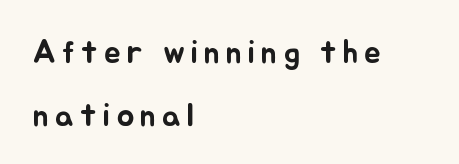
The image shows 33 px text type, upright; set left-aligned, loose line spacing (1.91x), not underlined; low stroke contrast and a small x-height.
